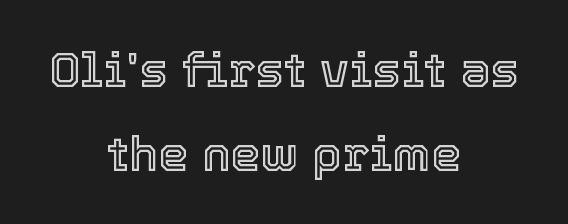
The passage shown is typed in a proportional face where columns would drift. Does the copy run flush right? No — it is centered line by line. Honestly, there is no underline to notice here at all. Upright lettering throughout.
